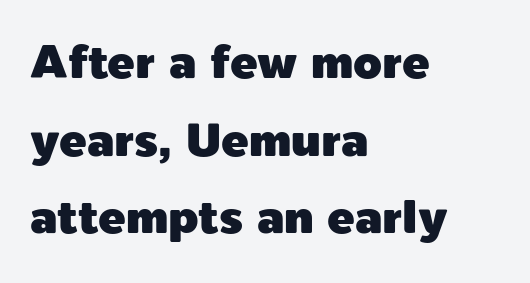
The image shows 46 px sans-serif type, upright; set left-aligned, normal line spacing (1.69x), normal letter spacing, not underlined; a medium x-height.
